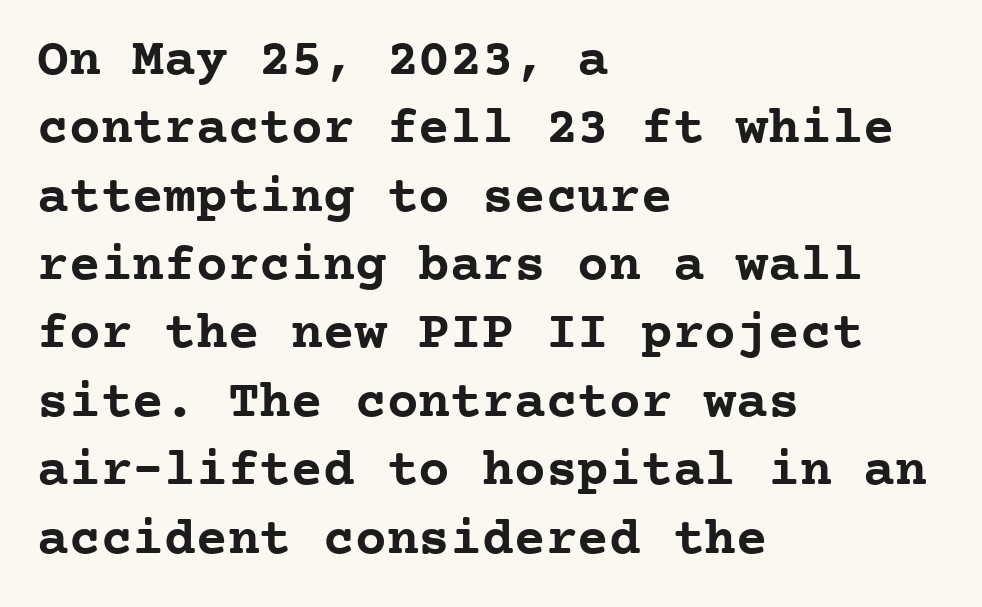
Q: Is the text bold? A: Yes.
Q: Is the text italic (slanted)? A: No, it is upright.
Q: Is the typeface a serif or a sans-serif typeface? A: Serif.
Q: Is the text underlined? A: No.
Q: How is the paragraph aligned? A: Left-aligned.
Q: Is the spacing between letters normal or unusually wide? A: Normal.
Q: Is the spacing between lines tight, normal or loose? A: Normal.
Q: Width (condensed, normal, or wide)? A: Normal.
Q: Stroke contrast? A: Low.
Q: x-height? A: Medium.
Q: Monospaced? A: Yes.
